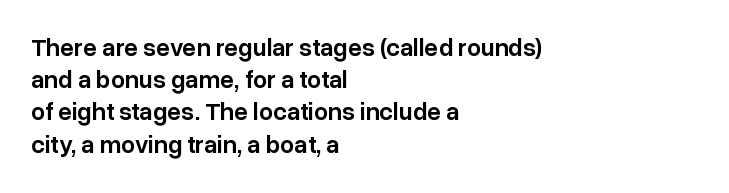
{"italic": "no", "bold": "semi", "underline": "no", "align": "left", "line_spacing": "normal", "line_spacing_ratio": 1.29, "letter_spacing": "normal", "letter_spacing_em": 0.0, "glyph_px": 25}
